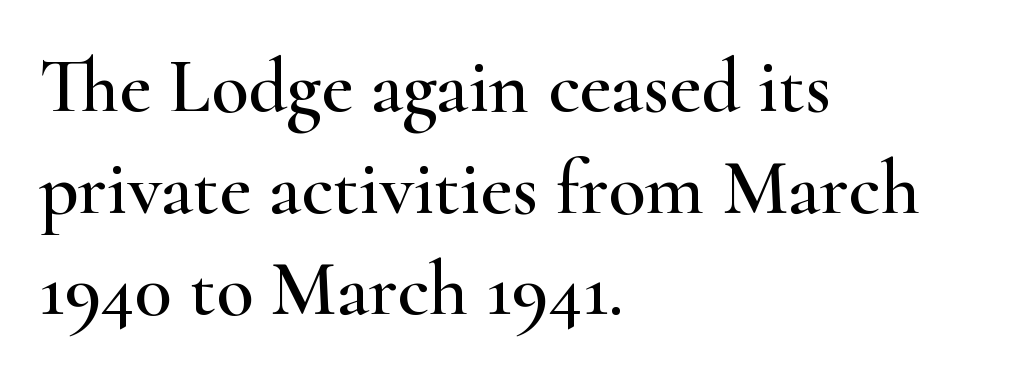
{"serif": "yes", "italic": "no", "width": "wide", "stroke_contrast": "high", "x_height": "small", "monospaced": "no", "underline": "no", "align": "left", "line_spacing": "normal", "line_spacing_ratio": 1.32, "letter_spacing": "normal", "letter_spacing_em": 0.0, "glyph_px": 77}
